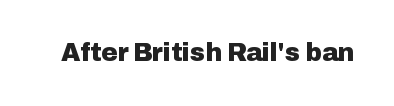
The image shows 25 px bold type, upright; set normal letter spacing, not underlined.
